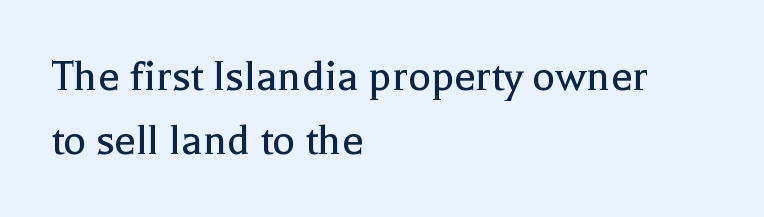
The image shows 48 px regular-weight serif type, upright; set left-aligned, normal line spacing (1.34x), normal letter spacing, not underlined; a medium x-height.
